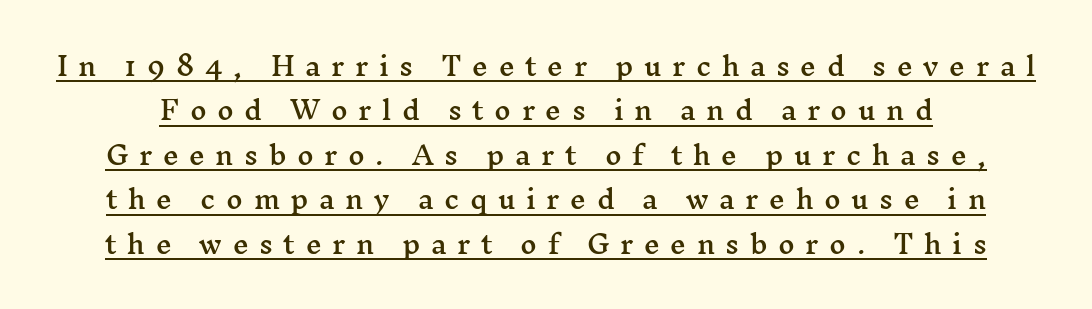
{"italic": "no", "underline": "yes", "line_spacing_ratio": 1.78, "letter_spacing": "wide", "letter_spacing_em": 0.42, "glyph_px": 25}
